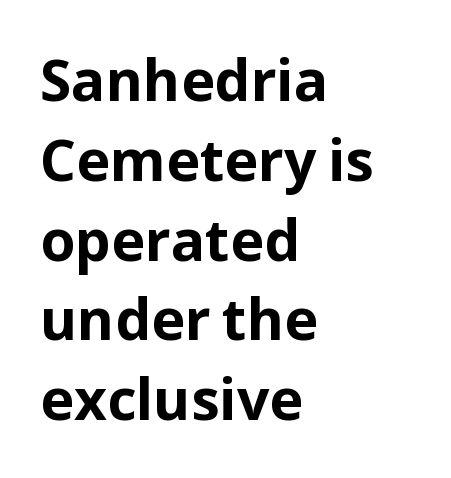
{"serif": "no", "italic": "no", "bold": "yes", "weight": "bold", "width": "normal", "stroke_contrast": "low", "x_height": "medium", "monospaced": "no", "underline": "no", "align": "left", "line_spacing": "normal", "line_spacing_ratio": 1.4, "letter_spacing": "normal", "letter_spacing_em": 0.0, "glyph_px": 57}
